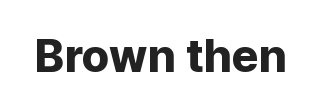
Q: Is the text bold? A: Yes.
Q: Is the text italic (slanted)? A: No, it is upright.
Q: Is the typeface a serif or a sans-serif typeface? A: Sans-serif.
Q: Is the text underlined? A: No.
Q: Is the spacing between letters normal or unusually wide? A: Normal.
Q: Width (condensed, normal, or wide)? A: Normal.
Q: Stroke contrast? A: Low.
Q: x-height? A: Medium.
Q: Monospaced? A: No.
